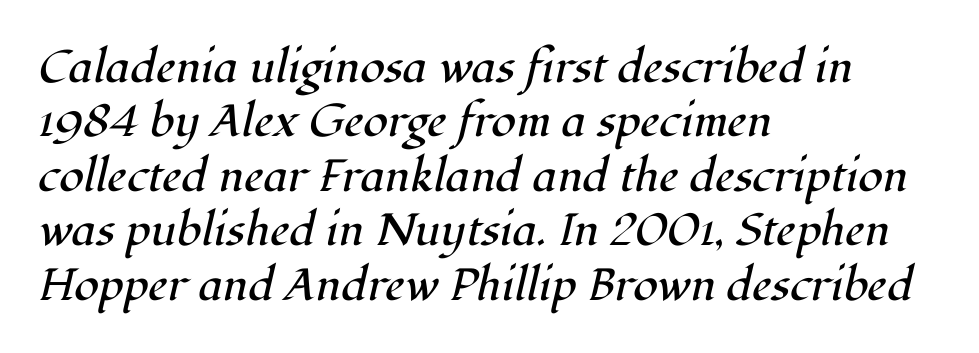
{"serif": "yes", "italic": "yes", "lean": "right", "slant_degrees": 12, "bold": "no", "weight": "regular", "width": "normal", "stroke_contrast": "high", "x_height": "medium", "monospaced": "no", "underline": "no", "align": "left", "line_spacing_ratio": 1.21, "letter_spacing": "normal", "letter_spacing_em": 0.0, "glyph_px": 45}
